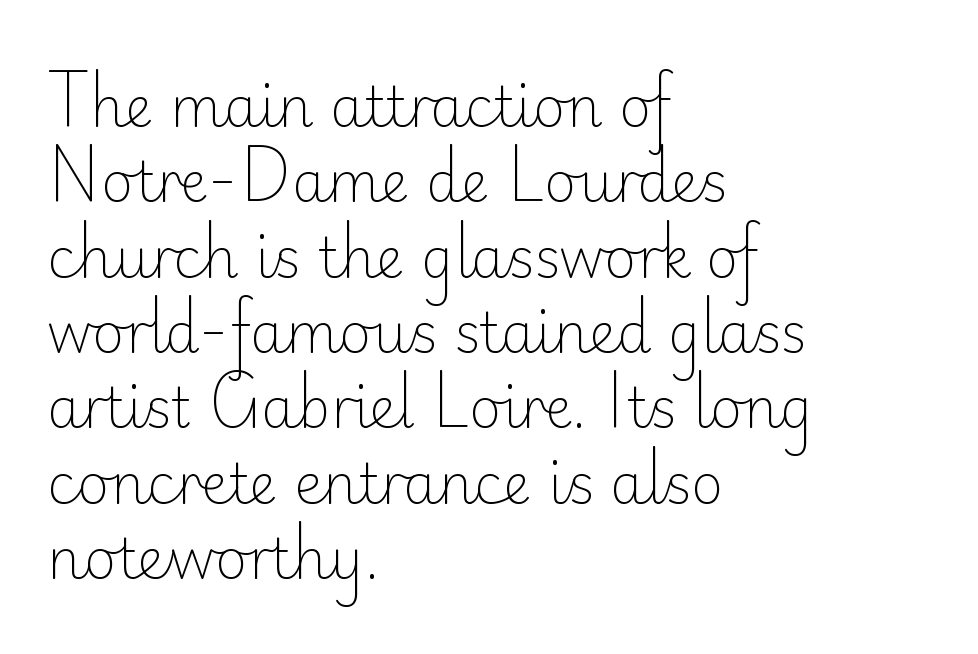
Q: Is the text bold? A: No.
Q: Is the text italic (slanted)? A: No, it is upright.
Q: Is the typeface a serif or a sans-serif typeface? A: Sans-serif.
Q: Is the text underlined? A: No.
Q: How is the paragraph aligned? A: Left-aligned.
Q: Is the spacing between letters normal or unusually wide? A: Normal.
Q: Is the spacing between lines tight, normal or loose? A: Normal.
Q: Width (condensed, normal, or wide)? A: Normal.
Q: Stroke contrast? A: Low.
Q: x-height? A: Small.
Q: Monospaced? A: No.
